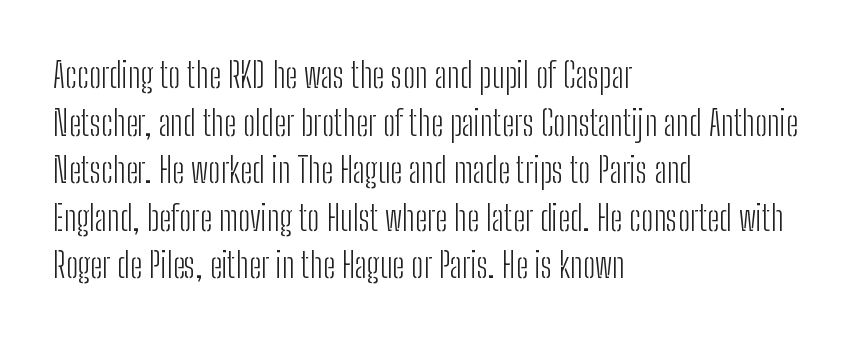
{"serif": "no", "italic": "no", "bold": "no", "weight": "light", "width": "condensed", "stroke_contrast": "low", "x_height": "medium", "monospaced": "no", "underline": "no", "align": "left", "line_spacing": "normal", "line_spacing_ratio": 1.36, "letter_spacing": "normal", "letter_spacing_em": 0.0, "glyph_px": 35}
